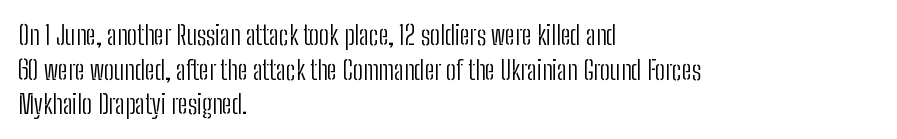
{"italic": "no", "bold": "no", "underline": "no", "align": "left", "line_spacing": "normal", "line_spacing_ratio": 1.28, "letter_spacing": "normal", "letter_spacing_em": 0.0, "glyph_px": 27}
